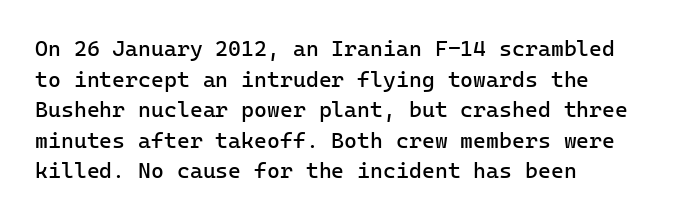
The image shows 22 px text type, upright; set left-aligned, normal line spacing (1.39x), normal letter spacing, not underlined.
